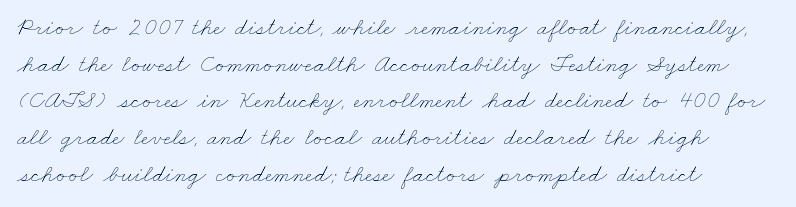
Q: Is the text bold? A: No.
Q: Is the text underlined? A: No.
Q: How is the paragraph aligned? A: Left-aligned.
Q: Is the spacing between letters normal or unusually wide? A: Normal.
Q: Is the spacing between lines tight, normal or loose? A: Normal.
